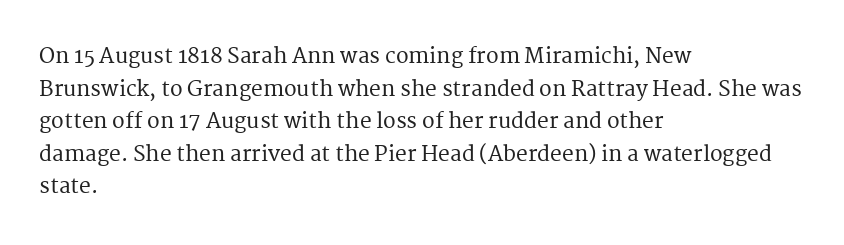
{"italic": "no", "underline": "no", "align": "left", "line_spacing": "normal", "line_spacing_ratio": 1.55, "letter_spacing": "normal", "letter_spacing_em": 0.0, "glyph_px": 21}
